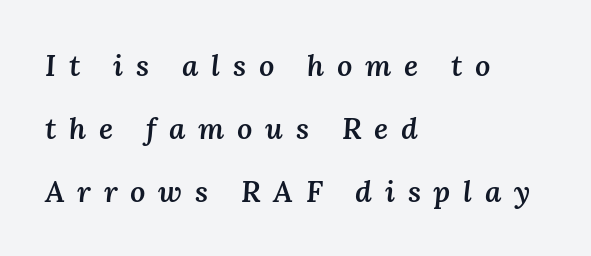
The image shows 30 px semibold type, italic (leaning right); set left-aligned, loose line spacing (2.1x), unusually wide letter spacing (+0.42 em), not underlined; medium stroke contrast and a medium x-height.
